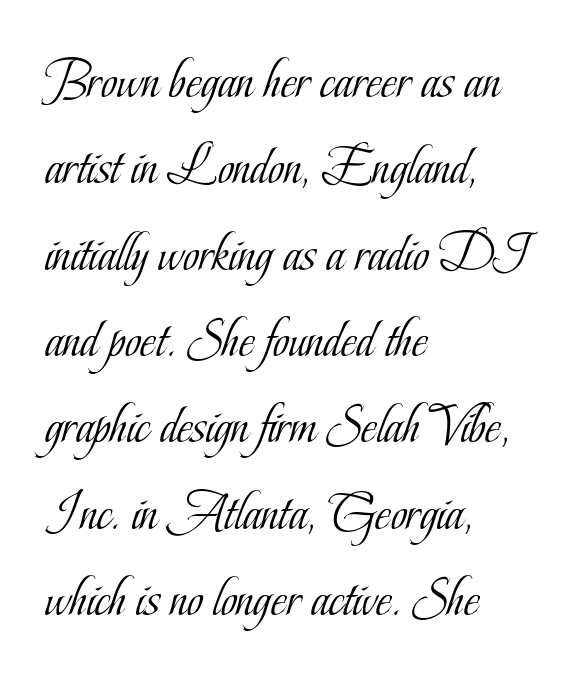
{"serif": "yes", "bold": "no", "weight": "light", "width": "condensed", "stroke_contrast": "low", "x_height": "small", "monospaced": "no", "underline": "no", "align": "left", "line_spacing": "normal", "line_spacing_ratio": 1.57, "letter_spacing": "normal", "letter_spacing_em": 0.0, "glyph_px": 55}
